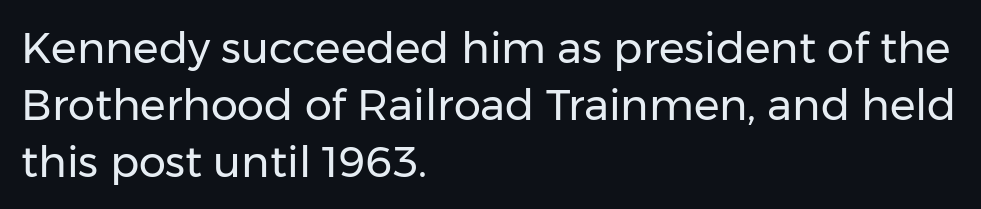
{"serif": "no", "italic": "no", "bold": "no", "weight": "regular", "width": "normal", "stroke_contrast": "low", "x_height": "medium", "monospaced": "no", "underline": "no", "align": "left", "line_spacing": "normal", "line_spacing_ratio": 1.32, "letter_spacing": "normal", "letter_spacing_em": 0.0, "glyph_px": 43}
